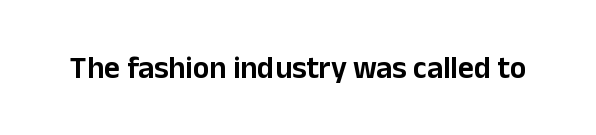
Q: Is the text italic (slanted)? A: No, it is upright.
Q: Is the typeface a serif or a sans-serif typeface? A: Sans-serif.
Q: Is the text underlined? A: No.
Q: Is the spacing between letters normal or unusually wide? A: Normal.
Q: Width (condensed, normal, or wide)? A: Normal.
Q: Stroke contrast? A: Low.
Q: x-height? A: Medium.
Q: Monospaced? A: No.
